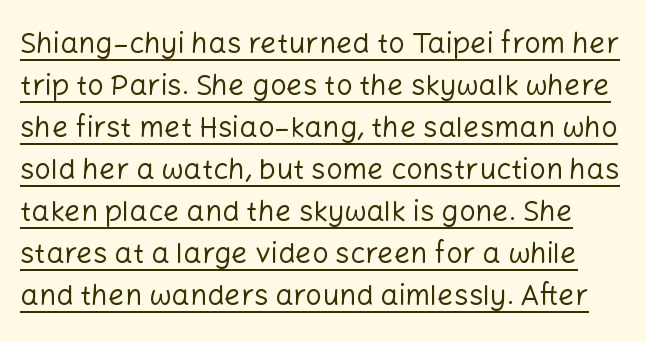
Q: Is the text bold? A: No.
Q: Is the text italic (slanted)? A: No, it is upright.
Q: Is the typeface a serif or a sans-serif typeface? A: Sans-serif.
Q: Is the text underlined? A: Yes.
Q: Is the spacing between letters normal or unusually wide? A: Normal.
Q: Is the spacing between lines tight, normal or loose? A: Normal.
Q: Width (condensed, normal, or wide)? A: Normal.
Q: Stroke contrast? A: Low.
Q: x-height? A: Medium.
Q: Monospaced? A: No.
